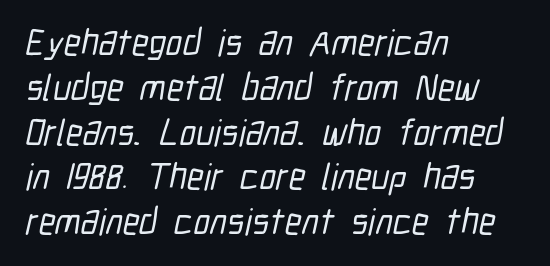
Q: Is the typeface a serif or a sans-serif typeface? A: Sans-serif.
Q: Is the text underlined? A: No.
Q: How is the paragraph aligned? A: Left-aligned.
Q: Is the spacing between letters normal or unusually wide? A: Normal.
Q: Width (condensed, normal, or wide)? A: Condensed.
Q: Stroke contrast? A: Low.
Q: x-height? A: Medium.
Q: Monospaced? A: No.
